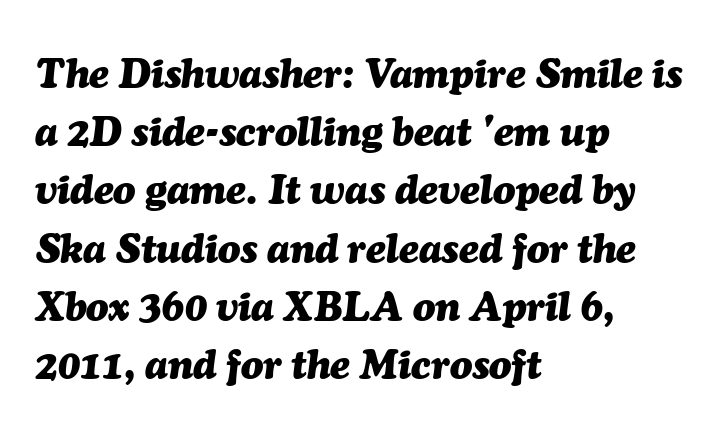
Q: Is the text bold? A: Yes.
Q: Is the text italic (slanted)? A: Yes, it leans right by about 7 degrees.
Q: Is the text underlined? A: No.
Q: How is the paragraph aligned? A: Left-aligned.
Q: Is the spacing between letters normal or unusually wide? A: Normal.
Q: Is the spacing between lines tight, normal or loose? A: Normal.
Q: Width (condensed, normal, or wide)? A: Normal.
Q: Stroke contrast? A: Medium.
Q: x-height? A: Medium.
Q: Monospaced? A: No.
